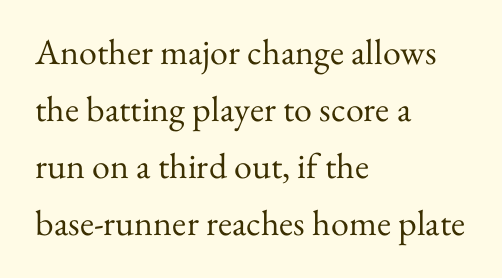
Is the stroke heavy? The answer is a plain regular-or-lighter. The typography opts for an upright posture over an oblique one. Students, observe: this is what conventionally led text looks like. Character widths vary here, with narrow letters taking less room than wide ones. Is the letter spacing exaggerated? No — it looks like the ordinary default.
